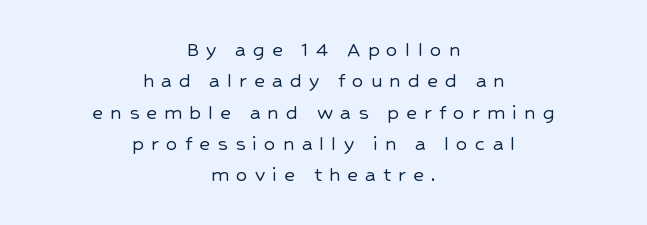
Q: Is the text italic (slanted)? A: No, it is upright.
Q: Is the text underlined? A: No.
Q: How is the paragraph aligned? A: Centered.
Q: Is the spacing between letters normal or unusually wide? A: Unusually wide.
Q: Is the spacing between lines tight, normal or loose? A: Normal.
